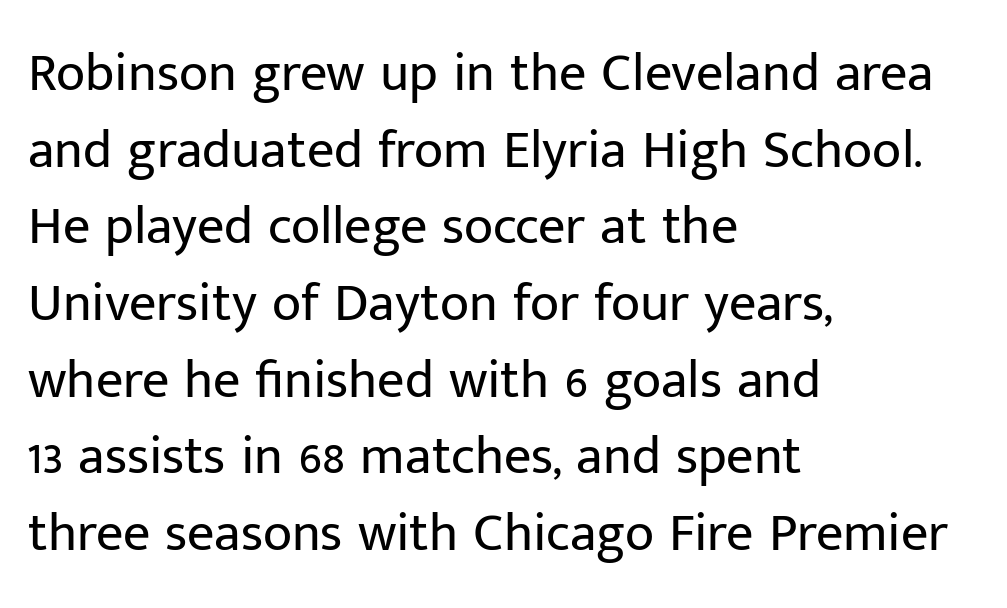
The image shows 54 px regular-weight sans-serif type, upright; set left-aligned, normal line spacing (1.42x), normal letter spacing, not underlined; low stroke contrast and a medium x-height.
